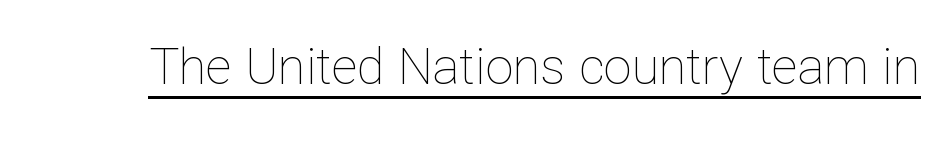
The image shows 50 px thin type, upright; set normal letter spacing, underlined; low stroke contrast and a medium x-height.
